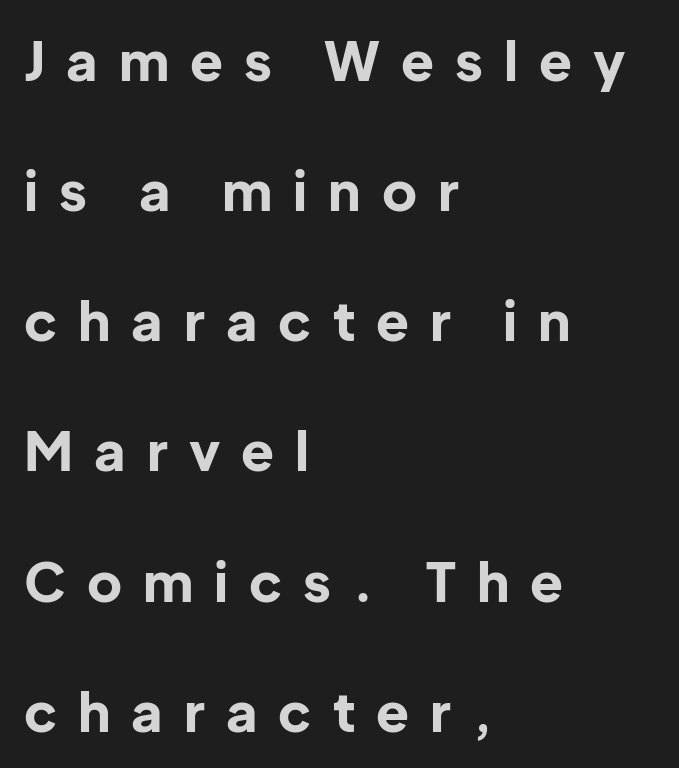
{"serif": "no", "italic": "no", "bold": "yes", "weight": "bold", "width": "normal", "stroke_contrast": "low", "x_height": "medium", "monospaced": "no", "underline": "no", "align": "left", "line_spacing": "loose", "line_spacing_ratio": 2.41, "letter_spacing": "wide", "letter_spacing_em": 0.39, "glyph_px": 54}
